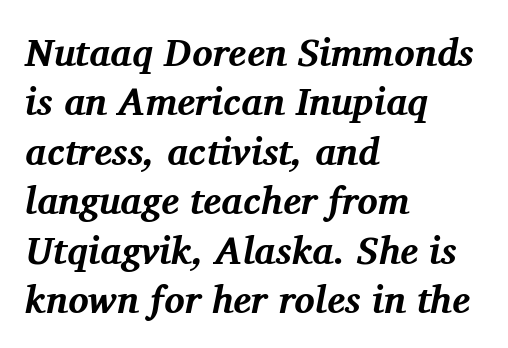
{"serif": "yes", "italic": "yes", "lean": "right", "slant_degrees": 11, "bold": "yes", "weight": "bold", "width": "normal", "stroke_contrast": "medium", "x_height": "medium", "monospaced": "no", "underline": "no", "align": "left", "line_spacing": "normal", "line_spacing_ratio": 1.3, "letter_spacing": "normal", "letter_spacing_em": 0.0, "glyph_px": 38}
